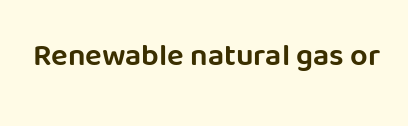
{"serif": "no", "italic": "no", "width": "normal", "stroke_contrast": "low", "x_height": "large", "monospaced": "no", "underline": "no", "letter_spacing": "normal", "letter_spacing_em": 0.0, "glyph_px": 31}
